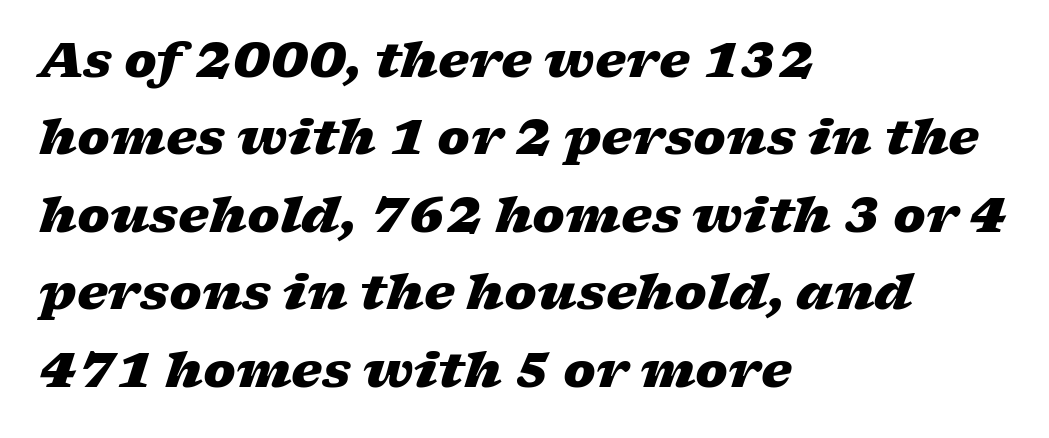
The image shows 49 px heavy, wide type, italic (leaning right); set left-aligned, normal line spacing (1.58x), normal letter spacing, not underlined; low stroke contrast and a medium x-height.
